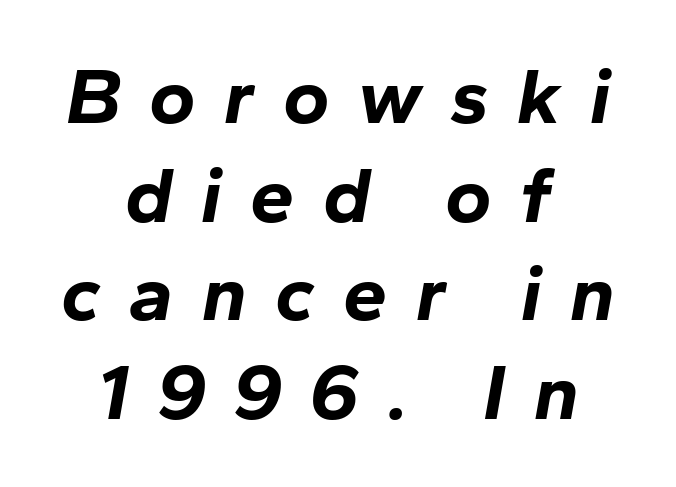
Q: Is the text bold? A: Yes.
Q: Is the text italic (slanted)? A: Yes, it leans right by about 10 degrees.
Q: Is the text underlined? A: No.
Q: How is the paragraph aligned? A: Centered.
Q: Is the spacing between letters normal or unusually wide? A: Unusually wide.
Q: Is the spacing between lines tight, normal or loose? A: Normal.
Q: Width (condensed, normal, or wide)? A: Normal.
Q: Stroke contrast? A: Low.
Q: x-height? A: Medium.
Q: Monospaced? A: No.
